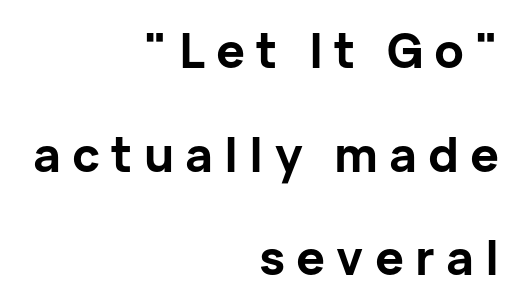
Q: Is the text bold? A: Yes.
Q: Is the text italic (slanted)? A: No, it is upright.
Q: Is the typeface a serif or a sans-serif typeface? A: Sans-serif.
Q: Is the text underlined? A: No.
Q: How is the paragraph aligned? A: Right-aligned.
Q: Is the spacing between letters normal or unusually wide? A: Unusually wide.
Q: Is the spacing between lines tight, normal or loose? A: Loose.
Q: Width (condensed, normal, or wide)? A: Normal.
Q: Stroke contrast? A: Low.
Q: x-height? A: Medium.
Q: Monospaced? A: No.
